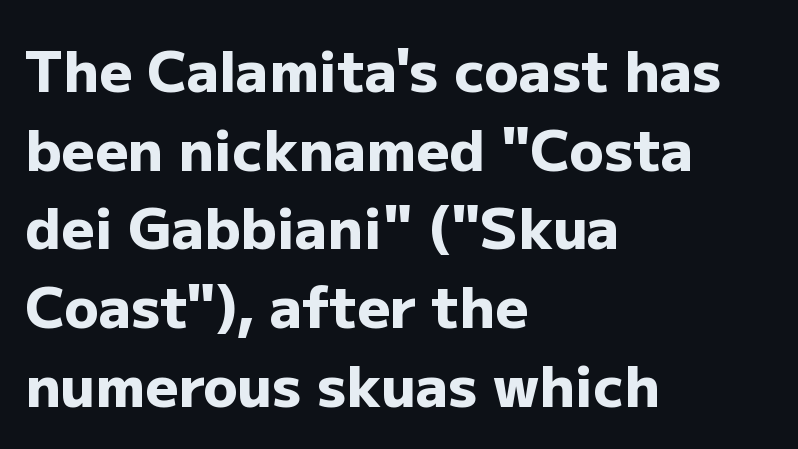
Does the lettering tilt? It doesn't — this is upright. In CSS terms this would be text-align: left. Has an underline been added? It has not. Is the letter spacing exaggerated? No — it looks like the ordinary default.
